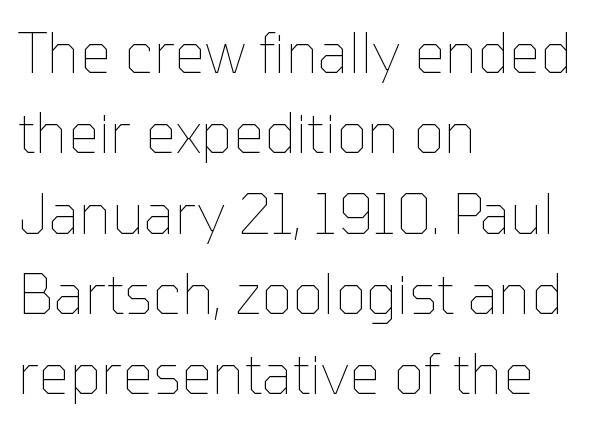
Q: Is the text bold? A: No.
Q: Is the text italic (slanted)? A: No, it is upright.
Q: Is the text underlined? A: No.
Q: How is the paragraph aligned? A: Left-aligned.
Q: Is the spacing between letters normal or unusually wide? A: Normal.
Q: Is the spacing between lines tight, normal or loose? A: Normal.
Q: Width (condensed, normal, or wide)? A: Normal.
Q: Stroke contrast? A: Low.
Q: x-height? A: Medium.
Q: Monospaced? A: No.
